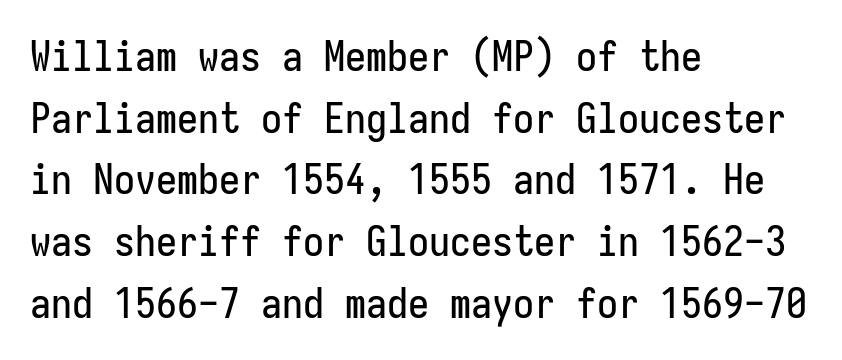
The leading is moderate, giving the passage an even texture. Nobody drew a line under any word here. A sans-serif font was chosen for this passage. The text block is weighted toward the left margin, trailing off unevenly rightward. The letters stand straight up with perfectly vertical stems.
